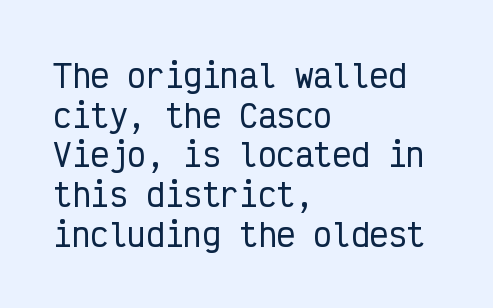
{"serif": "no", "italic": "no", "width": "condensed", "stroke_contrast": "low", "x_height": "medium", "monospaced": "yes", "underline": "no", "align": "left", "line_spacing": "normal", "line_spacing_ratio": 1.28, "letter_spacing": "normal", "letter_spacing_em": 0.0, "glyph_px": 31}
